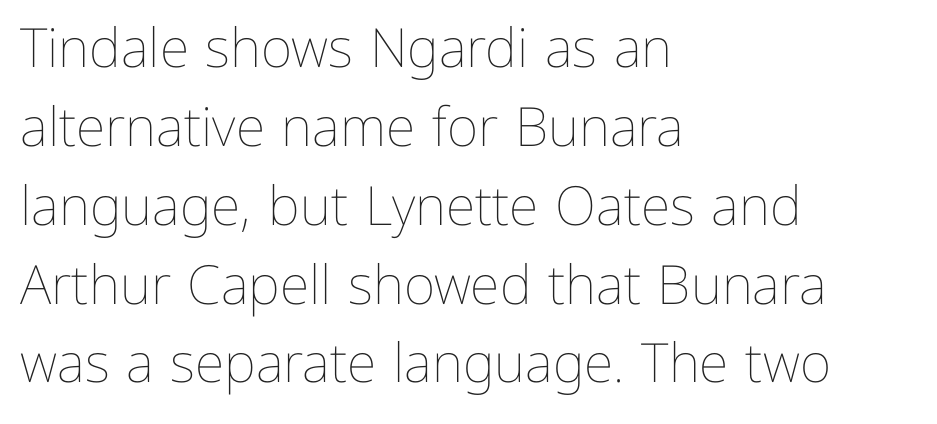
No word sits above an underline. These glyphs show unthickened strokes, regular width or finer. Here the designer chose a conventional face with non-uniform glyph widths. Layout note: lines flush left.
